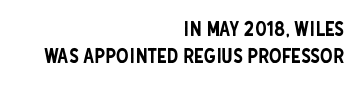
Honestly, the row spacing looks completely unremarkable. It's the straight-up-and-down kind of type. Right-aligned paragraph, ragged on the left. The letters sit at their default tracking, neither squeezed nor spread. Just letters on the line, the space beneath them empty.
